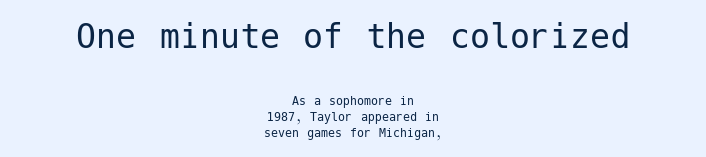
The face used here appears at its bigger size in the upper chunk. This sample uses an upright cut, with every glyph sitting square on the baseline. The strip under each line holds only bare page. Tracking value appears to be zero — textbook default spacing. Is this a sans? Yes — the strokes have no serifs. Heft: none added — not bold.
